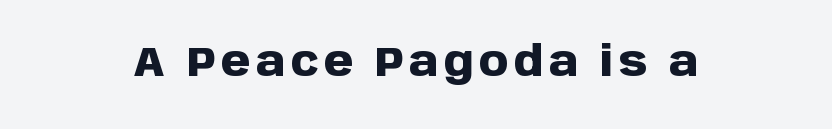
{"serif": "no", "italic": "no", "bold": "yes", "weight": "heavy", "width": "normal", "stroke_contrast": "low", "x_height": "large", "monospaced": "no", "underline": "no", "glyph_px": 42}
